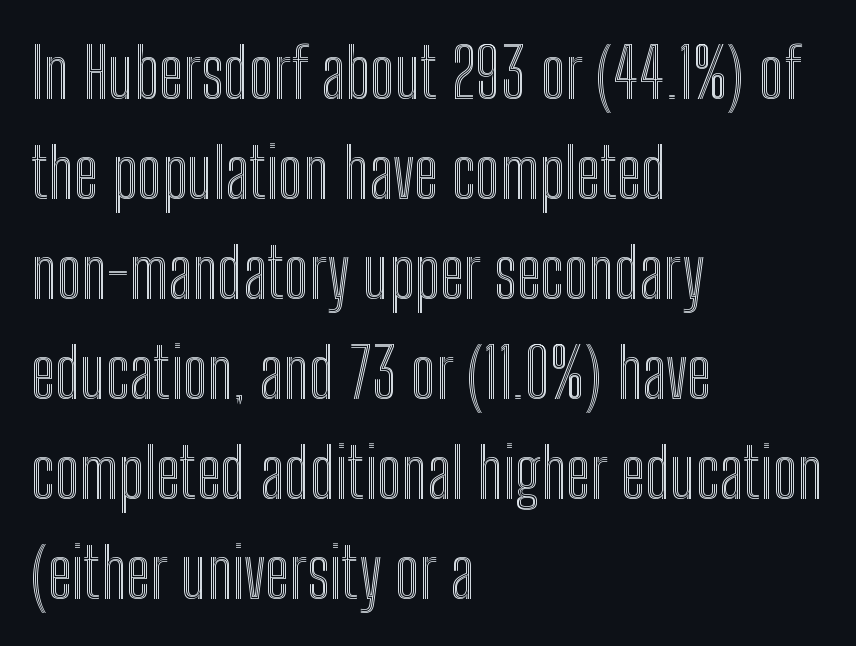
{"italic": "no", "width": "condensed", "x_height": "medium", "monospaced": "no", "underline": "no", "align": "left", "line_spacing": "normal", "line_spacing_ratio": 1.45, "letter_spacing": "normal", "letter_spacing_em": 0.0, "glyph_px": 69}
